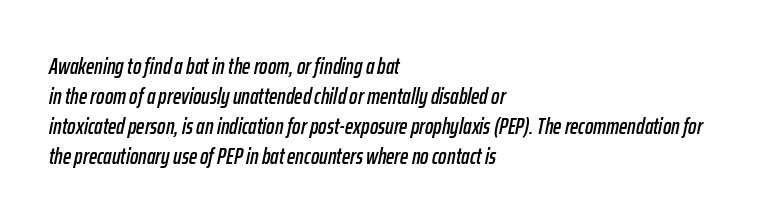
{"italic": "yes", "lean": "right", "slant_degrees": 12, "underline": "no", "align": "left", "line_spacing": "normal", "line_spacing_ratio": 1.37, "letter_spacing": "normal", "letter_spacing_em": 0.0, "glyph_px": 22}
